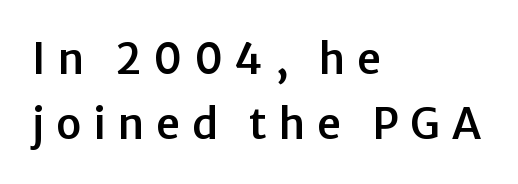
Q: Is the text italic (slanted)? A: No, it is upright.
Q: Is the typeface a serif or a sans-serif typeface? A: Sans-serif.
Q: Is the text underlined? A: No.
Q: How is the paragraph aligned? A: Left-aligned.
Q: Is the spacing between letters normal or unusually wide? A: Unusually wide.
Q: Is the spacing between lines tight, normal or loose? A: Normal.
Q: Width (condensed, normal, or wide)? A: Normal.
Q: Stroke contrast? A: Low.
Q: x-height? A: Medium.
Q: Monospaced? A: No.
